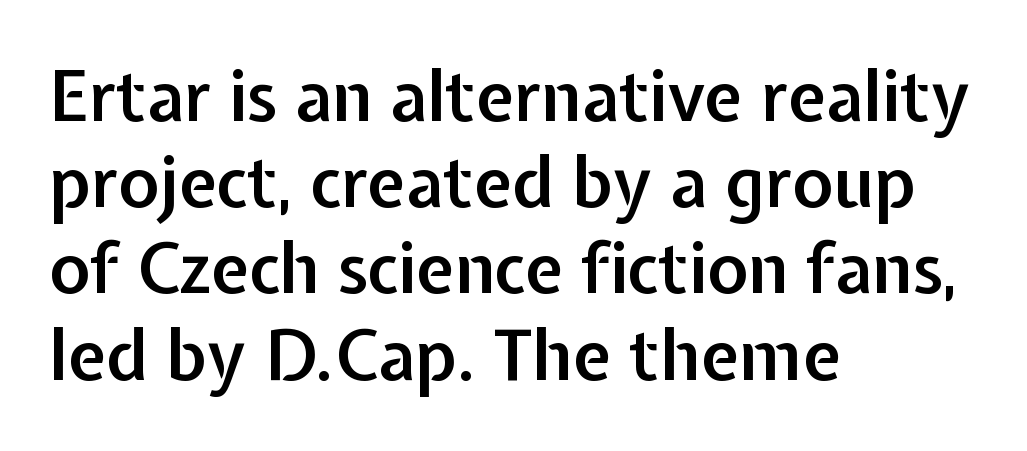
This sample is left-justified, so line endings fall wherever the words run out. Character widths vary here, with narrow letters taking less room than wide ones. In terms of weight, the rendering is demibold, just under bold. Examine the stroke ends and you'll find no serifs. Type without underlining.
